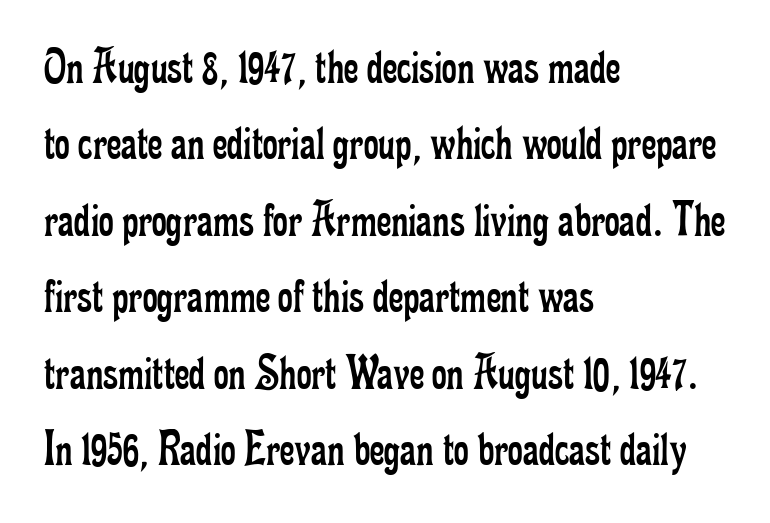
Q: Is the text bold? A: No.
Q: Is the text italic (slanted)? A: No, it is upright.
Q: Is the typeface a serif or a sans-serif typeface? A: Serif.
Q: Is the text underlined? A: No.
Q: How is the paragraph aligned? A: Left-aligned.
Q: Is the spacing between letters normal or unusually wide? A: Normal.
Q: Is the spacing between lines tight, normal or loose? A: Normal.
Q: Width (condensed, normal, or wide)? A: Condensed.
Q: Stroke contrast? A: Low.
Q: x-height? A: Small.
Q: Monospaced? A: No.
